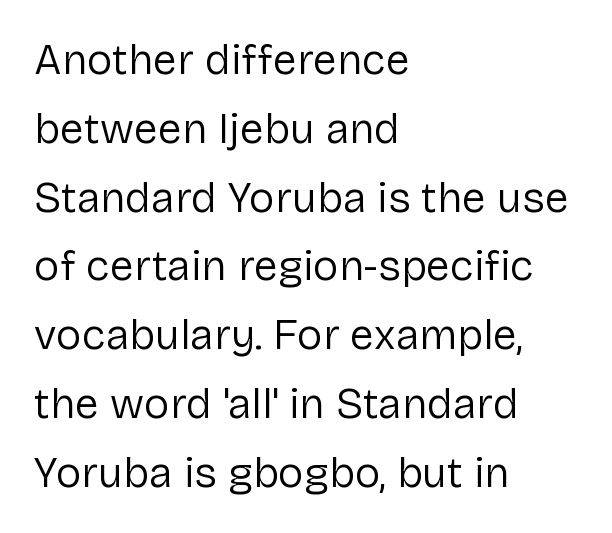
Bold? No — there's no thickening of the strokes. Where is the straight margin? On the left. Nope, no serifs anywhere on these letters. The font's upright variant was chosen for this text.
